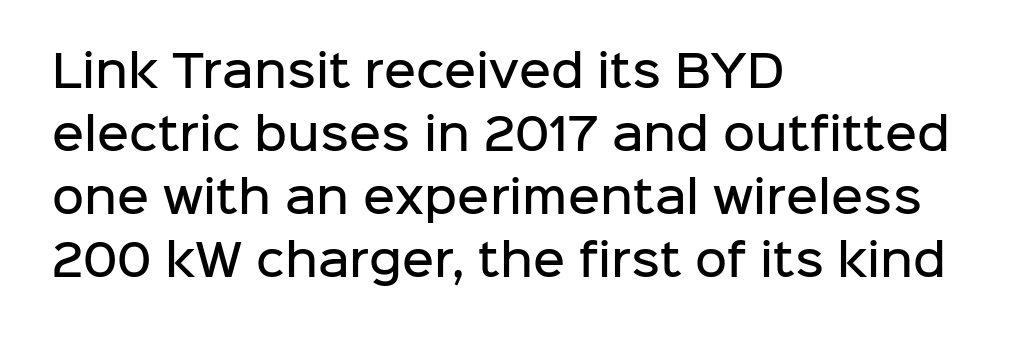
The face used here is rendered with its standard letterfit. In CSS terms this would be text-align: left. Look at the bottom of the vertical strokes: they stop flat, with no serifs. Compared with typical paragraphs, the rows here are spaced about the same.
